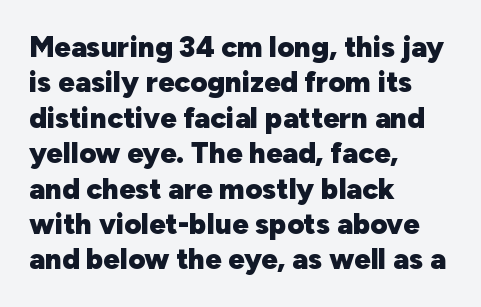
The image shows 29 px heavy sans-serif type, upright; set left-aligned, line spacing 1.22x, normal letter spacing, not underlined; low stroke contrast and a medium x-height.
